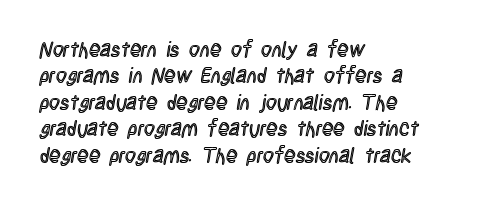
{"underline": "no", "align": "left", "line_spacing": "normal", "line_spacing_ratio": 1.26, "letter_spacing": "normal", "letter_spacing_em": 0.0, "glyph_px": 21}
